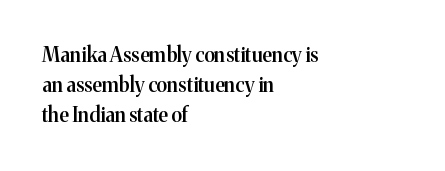
{"italic": "no", "bold": "semi", "underline": "no", "align": "left", "line_spacing": "normal", "line_spacing_ratio": 1.51, "letter_spacing": "normal", "letter_spacing_em": 0.0, "glyph_px": 20}
